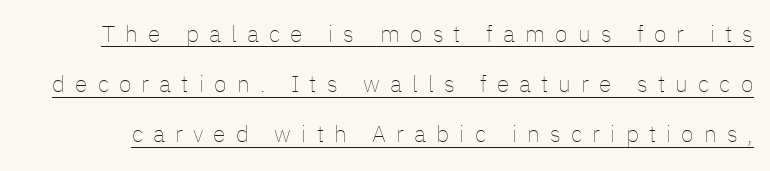
These lines stand farther apart than default settings would place them. The axis of the letterforms is exactly vertical. A typesetter would call this heavily tracked-out type. Stroke thickness stays within the range of a standard reading face or lighter.
